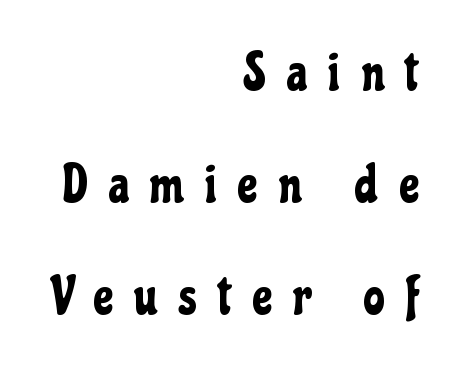
The image shows 53 px condensed sans-serif type, upright; set right-aligned, loose line spacing (2.11x), unusually wide letter spacing (+0.4 em), not underlined; low stroke contrast and a medium x-height.
